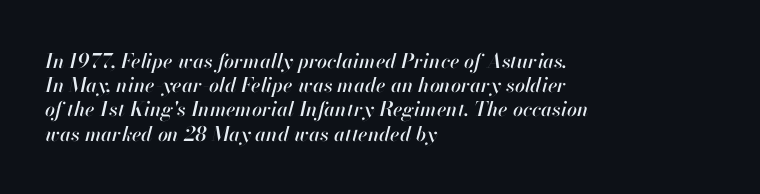
{"italic": "yes", "lean": "right", "slant_degrees": 13, "underline": "no", "align": "left", "line_spacing_ratio": 1.21, "letter_spacing": "normal", "letter_spacing_em": 0.0, "glyph_px": 20}
